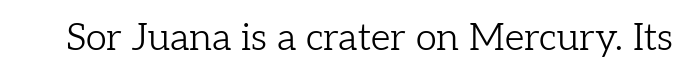
This sample uses an upright cut, with every glyph sitting square on the baseline. Nobody drew a line under any word here. Glyph-to-glyph distance matches everyday printed text. Yep, those are serifs on the letters. Bold? No — there's no thickening of the strokes. Is this a fixed-width face? No — the glyphs have proportional, varying widths.
